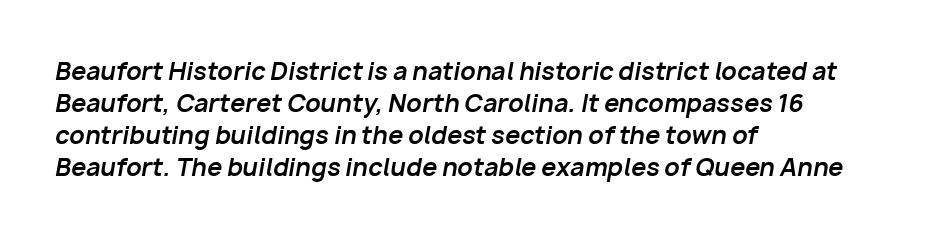
{"italic": "yes", "lean": "right", "slant_degrees": 10, "bold": "yes", "underline": "no", "align": "left", "line_spacing": "normal", "line_spacing_ratio": 1.34, "letter_spacing": "normal", "letter_spacing_em": 0.0, "glyph_px": 24}
